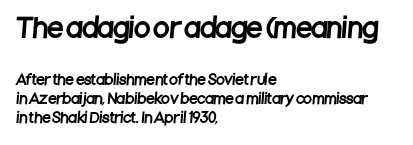
Reading down the column, the eye jumps a familiar distance to each next line. Look at the glyph heights: the upper group is clearly the bigger setting. Short and long lines alike share a common starting point at left. The foot of each line stays bare and open. In terms of letterspacing, this is plain default setting.
